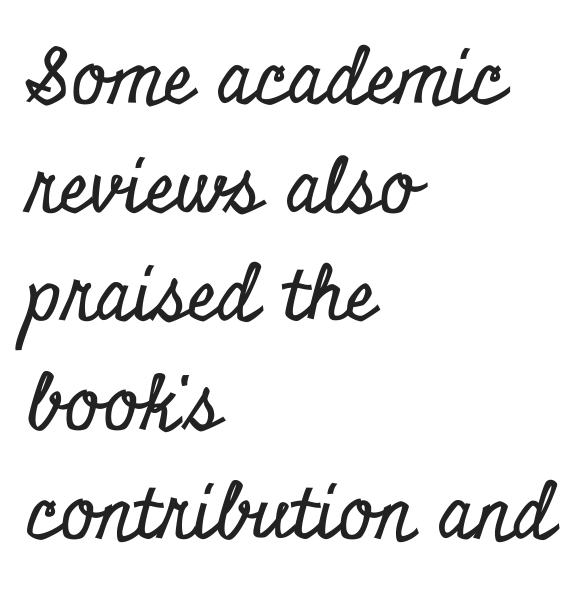
Lines of text with bare space underneath. A typesetter would call this leading conventional body-copy spacing. To sum up the face: it has serifs. Each letter keeps its own natural width here, so spacing adapts to shape. Tracking here is standard; glyphs follow each other at the usual distance.
